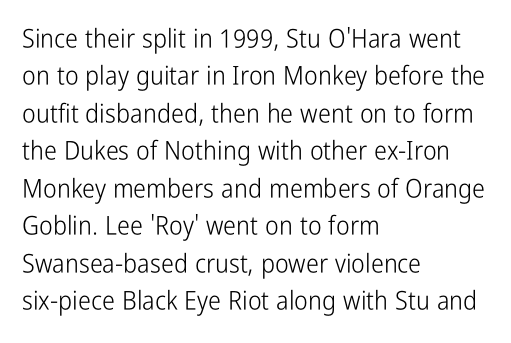
Is the letter spacing exaggerated? No — it looks like the ordinary default. This block has exactly the height ordinary leading produces. This is the regular roman posture of the typeface. Weight: not bold — regular or lighter.
